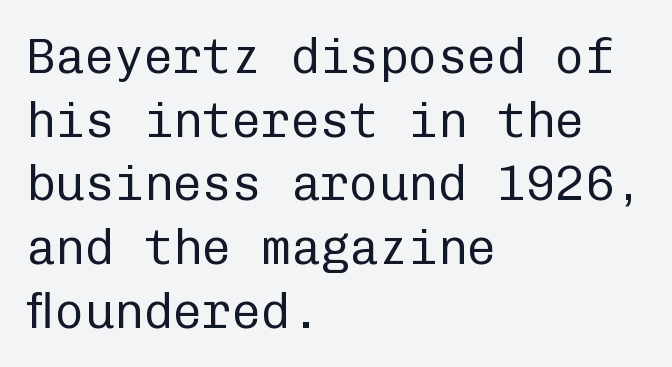
The image shows 49 px regular-weight sans-serif type, upright, monospaced; set left-aligned, normal line spacing (1.3x), normal letter spacing, not underlined; low stroke contrast and a medium x-height.
